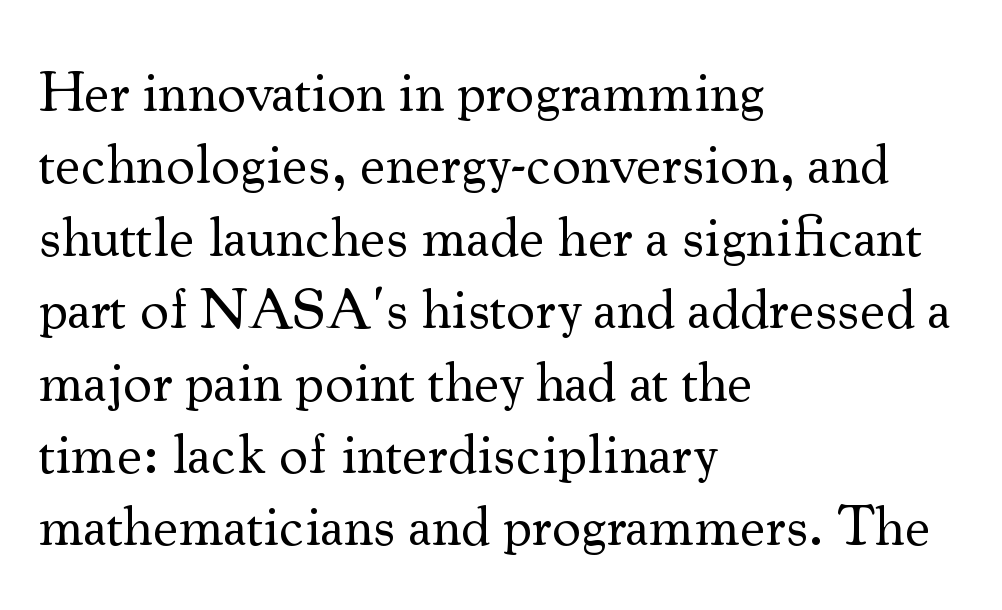
The image shows 57 px regular-weight serif type, upright; set left-aligned, normal line spacing (1.27x), normal letter spacing, not underlined; medium stroke contrast and a small x-height.
